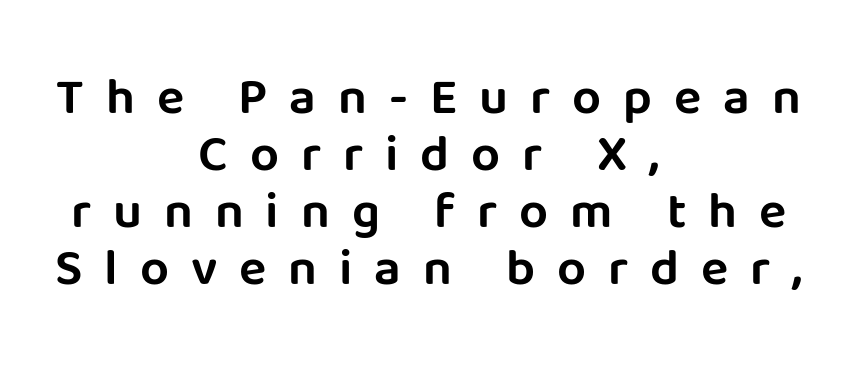
Line spacing here is tight. There is plenty of visible air inserted between adjacent glyphs. Looks like regular typesetting: each glyph gets only the width it needs. Italic? Not at all — the glyphs are vertical. The rag falls on both sides of this text block equally.
